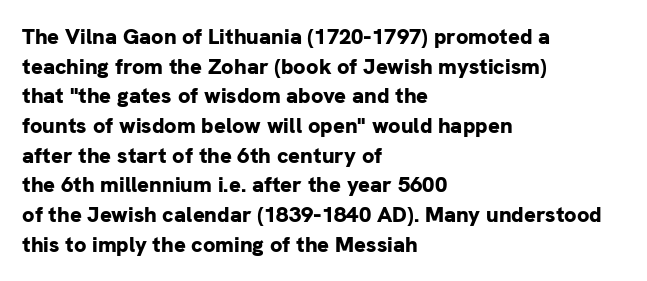
Q: Is the text bold? A: Yes.
Q: Is the text italic (slanted)? A: No, it is upright.
Q: Is the text underlined? A: No.
Q: How is the paragraph aligned? A: Left-aligned.
Q: Is the spacing between letters normal or unusually wide? A: Normal.
Q: Is the spacing between lines tight, normal or loose? A: Normal.
